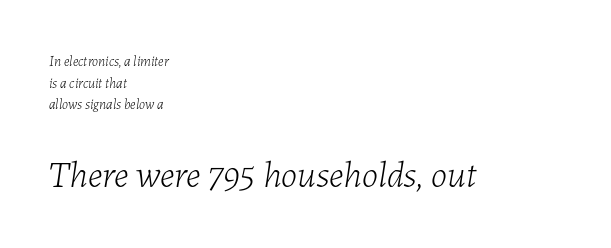
The paragraph shown leans on its left margin. Is this a fixed-width face? No — the glyphs have proportional, varying widths. Standard letterfit; no display-style spreading of the glyphs. Designer's note — italics engaged. The passage shown begins with its smaller block and ends with its larger one. Lines of text with bare space underneath.
